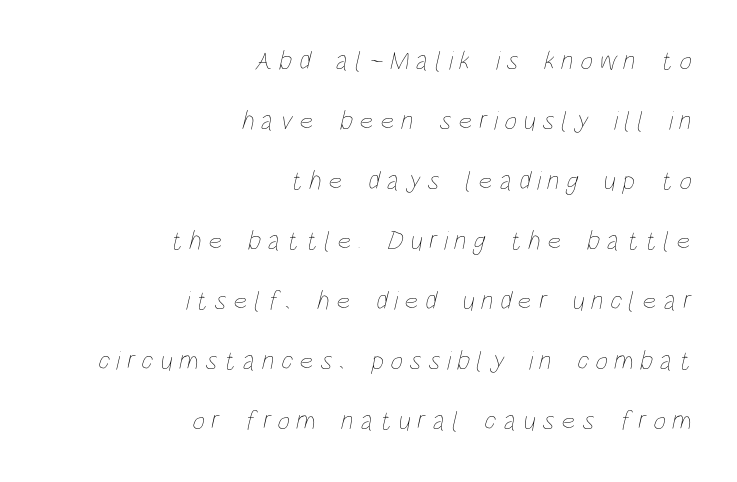
{"bold": "no", "underline": "no", "align": "right", "line_spacing": "loose", "line_spacing_ratio": 2.22, "letter_spacing": "wide", "letter_spacing_em": 0.25, "glyph_px": 27}
